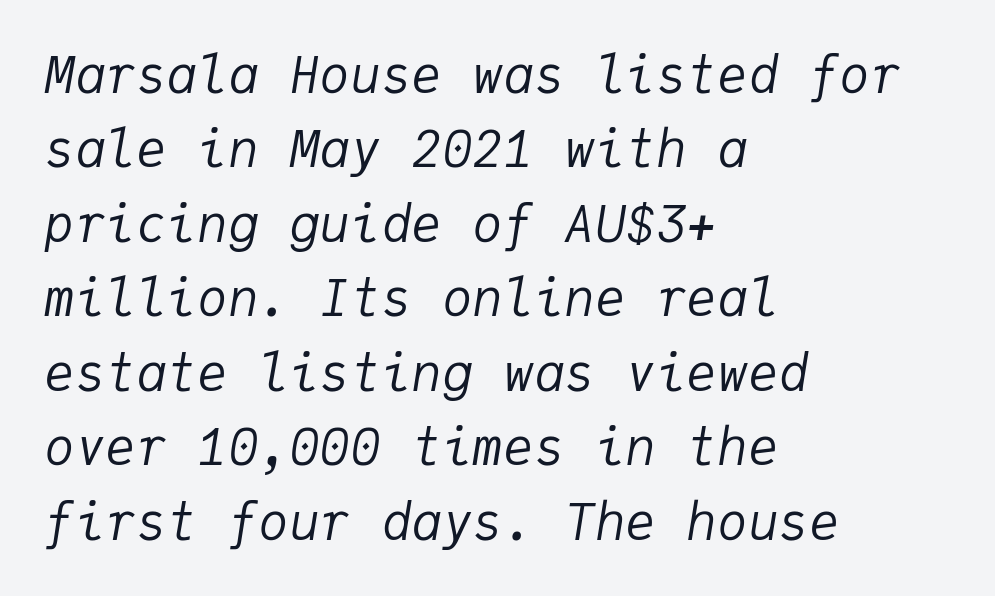
Unbolded letterforms with no extra heft. The glyphs are unaccompanied by any horizontal stroke below them. The typography opts for an oblique posture over an upright one. Monospaced: the letters line up in strict vertical columns. The horizontal fit of the characters is conventional and even.
